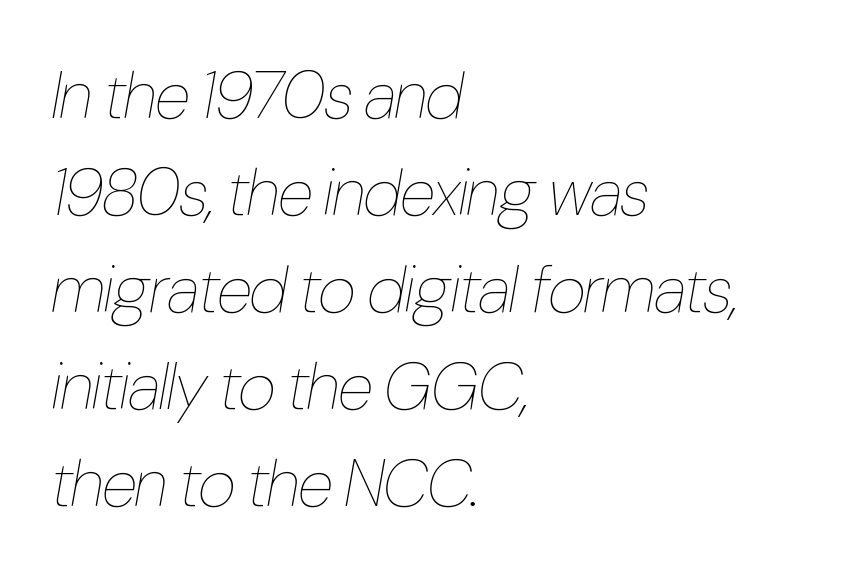
The image shows 66 px thin, condensed type, italic (leaning right); set left-aligned, normal line spacing (1.47x), normal letter spacing, not underlined; low stroke contrast and a medium x-height.
